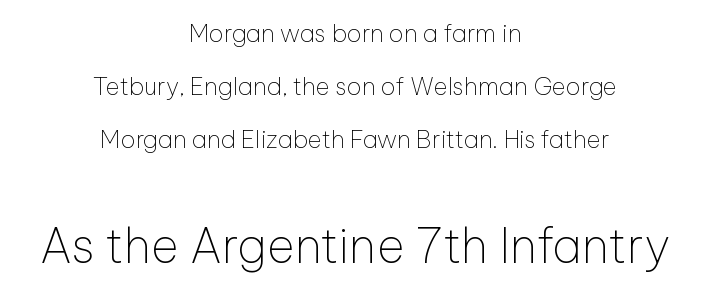
The image shows 48 px thin sans-serif type, upright; set centered, loose line spacing (2.2x), normal letter spacing, not underlined; the second (bottom) block is 2.0x larger; low stroke contrast and a medium x-height.
